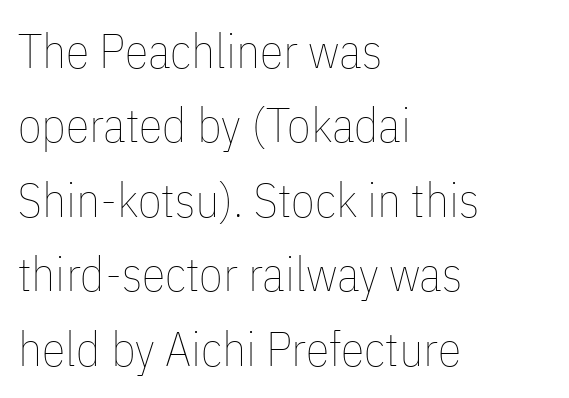
The image shows 48 px thin, condensed type, upright; set left-aligned, normal line spacing (1.55x), normal letter spacing, not underlined; low stroke contrast and a medium x-height.
